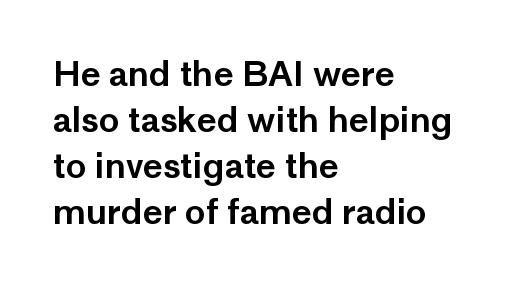
Q: Is the text italic (slanted)? A: No, it is upright.
Q: Is the typeface a serif or a sans-serif typeface? A: Sans-serif.
Q: Is the text underlined? A: No.
Q: How is the paragraph aligned? A: Left-aligned.
Q: Is the spacing between letters normal or unusually wide? A: Normal.
Q: Is the spacing between lines tight, normal or loose? A: Normal.
Q: Width (condensed, normal, or wide)? A: Normal.
Q: Stroke contrast? A: Low.
Q: x-height? A: Medium.
Q: Monospaced? A: No.
